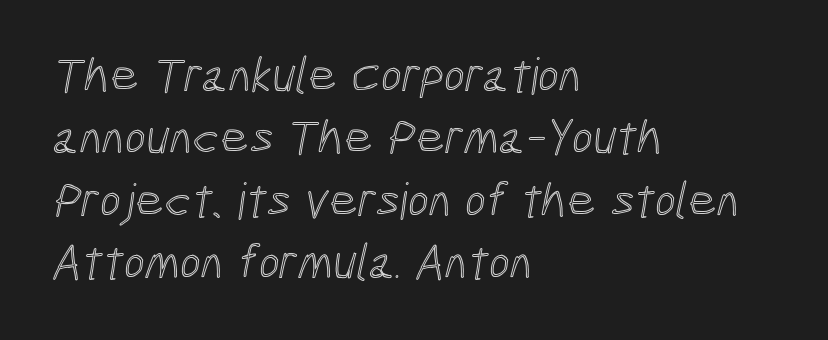
The leading is moderate, giving the passage an even texture. Notice how the passage keeps a crisp vertical edge on the left only. The rendering uses natural spacing where letterforms have individual widths. A bare baseline throughout the passage. Does extra space separate the letters? No, they use regular spacing.
